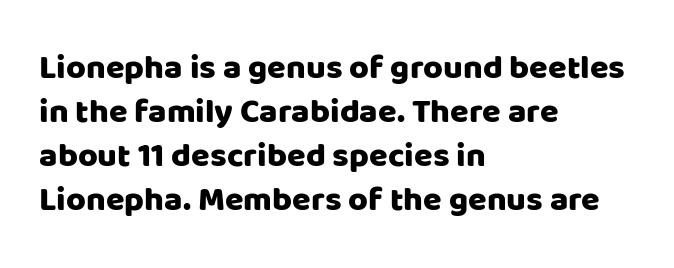
The image shows 34 px sans-serif type, upright; set left-aligned, normal line spacing (1.29x), normal letter spacing, not underlined; low stroke contrast and a large x-height.
